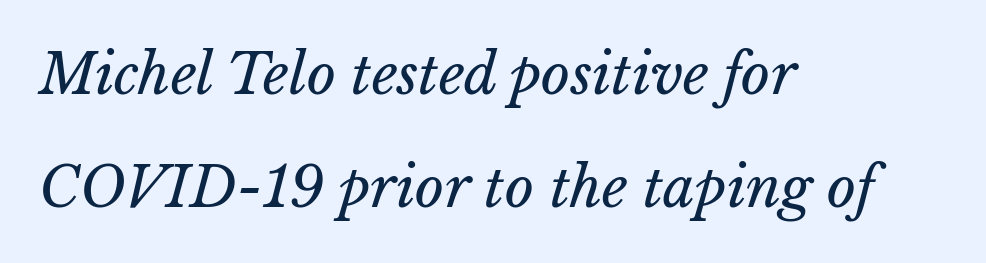
{"bold": "no", "weight": "regular", "width": "normal", "stroke_contrast": "low", "x_height": "medium", "monospaced": "no", "underline": "no", "align": "left", "line_spacing": "loose", "line_spacing_ratio": 2.02, "letter_spacing": "normal", "letter_spacing_em": 0.0, "glyph_px": 56}
